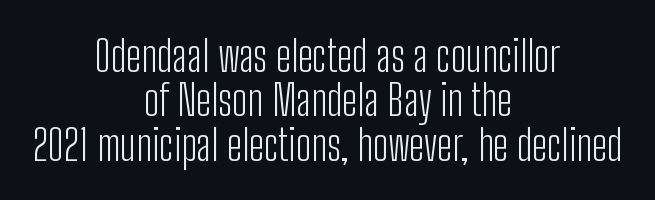
The image shows 43 px light, condensed sans-serif type, upright; set centered, tight line spacing (1.03x), normal letter spacing, not underlined; low stroke contrast and a medium x-height.
